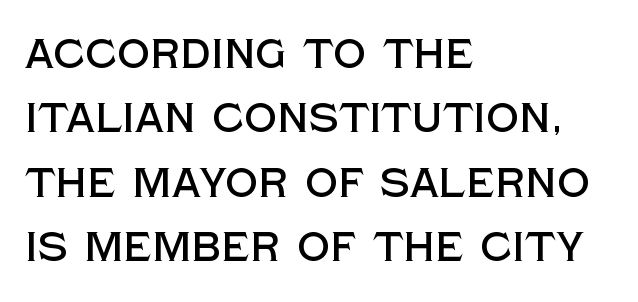
Inter-character spacing is left at the font's built-in metrics. Reading down the block, your eye returns to a fixed left position each line. To sum up the face: it is a sans, with no serifs. This sample uses an upright cut, with every glyph sitting square on the baseline. Decoration check: the copy has no underline. This sample has the flowing, uneven cadence of proportional lettering.
